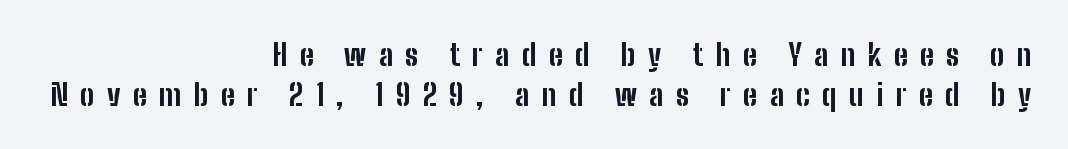
There is plenty of visible air inserted between adjacent glyphs. Stroke thickness is high; the sample reads as a true bold. The rendering uses natural spacing where letterforms have individual widths. One glance says typical: line gaps are just what's usual. This sample uses a sans-serif face. The zone under the glyphs is completely vacant.
